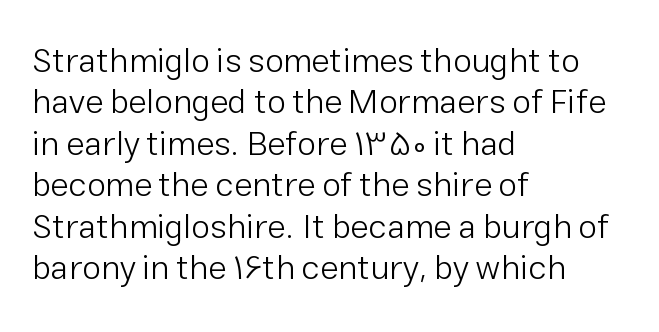
{"serif": "no", "italic": "no", "bold": "no", "weight": "light", "width": "normal", "stroke_contrast": "low", "x_height": "medium", "monospaced": "no", "underline": "no", "align": "left", "line_spacing_ratio": 1.22, "letter_spacing": "normal", "letter_spacing_em": 0.0, "glyph_px": 34}
